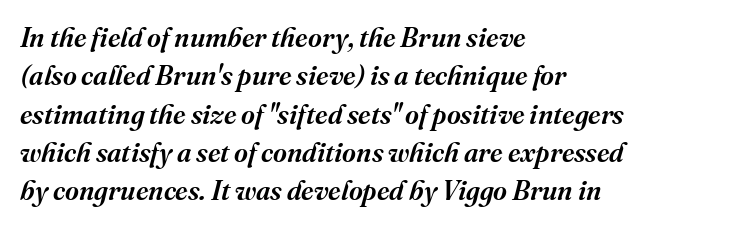
The space directly below the letters is spotless. Leading: standard. Default kerning and tracking; the words read as compact shapes. The ragged edge is on the right, which tells us the setting is flush left.
